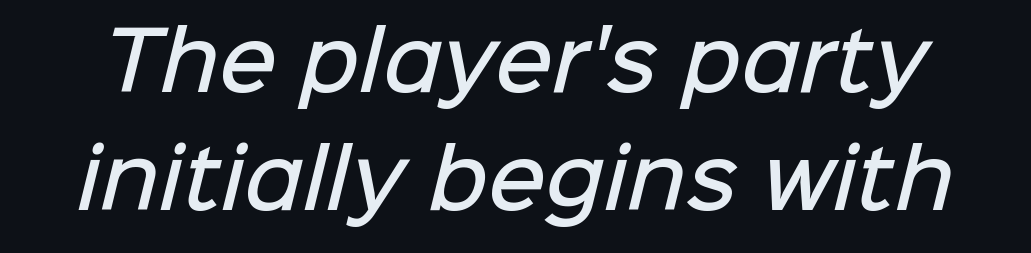
The image shows 79 px semibold sans-serif type; set normal line spacing (1.49x), normal letter spacing, not underlined; low stroke contrast and a medium x-height.
